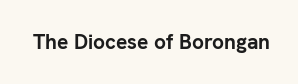
The image shows 21 px bold type, upright; set normal letter spacing, not underlined.
